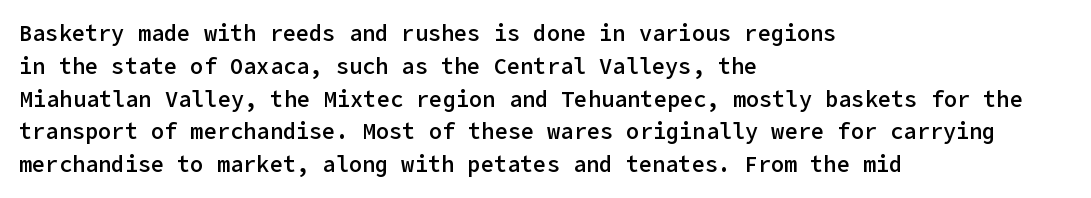
The image shows 22 px text type, upright; set left-aligned, normal line spacing (1.49x), normal letter spacing, not underlined.
